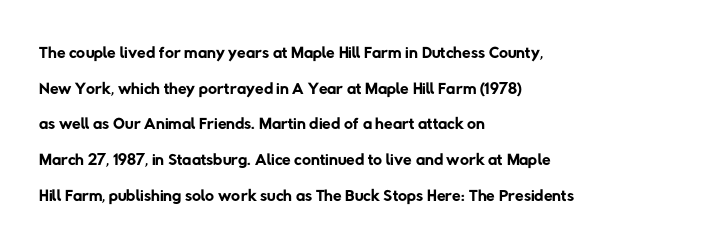
The line-height multiplier appears to be the usual default. Descenders hang freely into open space. These lines are set flush left with a ragged right edge. The weight would be labelled regular, book, light, or lighter still.
